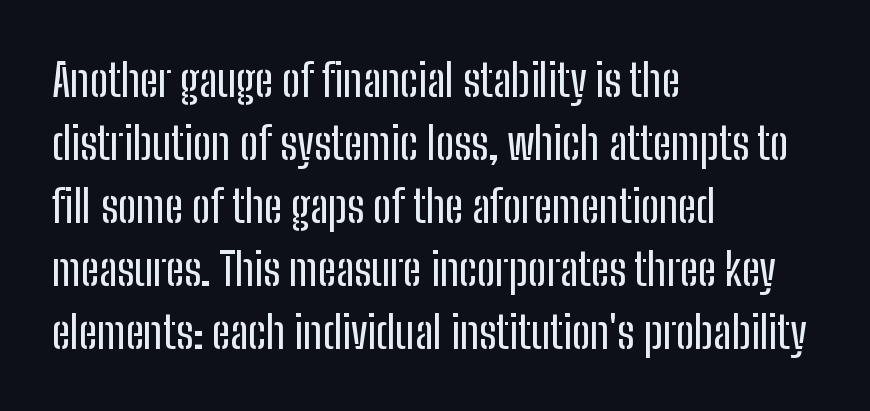
Varying glyph widths throughout — classic text-font behaviour. The letterforms sit shoulder to shoulder at normal distance. The designer went with a sans here, leaving each stem footless. A student would call this left alignment; a typographer would say flush left, rag right. Each row of text sits above clean, open space. In terms of leading, this rendering sits right in the middle.
